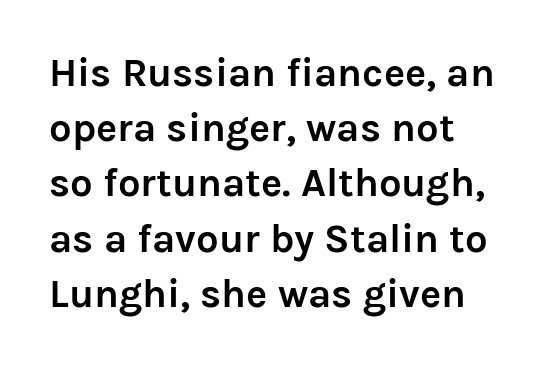
Notice how thick the strokes are: this is what a full bold looks like. Caption: standard tracking, unaltered. Lines of text with bare space underneath. I'd call this a sans setting — the letters go barefoot.
